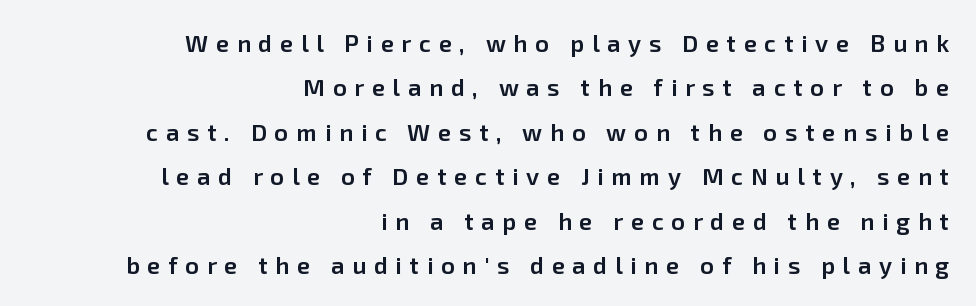
Q: Is the text bold? A: Semi-bold.
Q: Is the text italic (slanted)? A: No, it is upright.
Q: Is the text underlined? A: No.
Q: How is the paragraph aligned? A: Right-aligned.
Q: Is the spacing between letters normal or unusually wide? A: Unusually wide.
